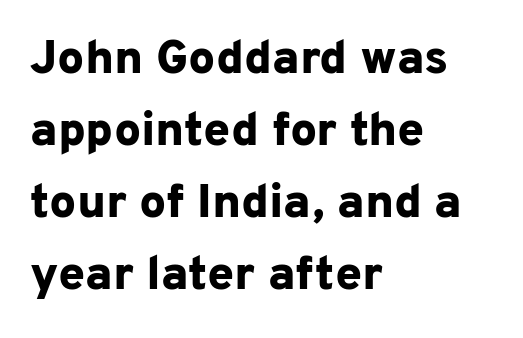
The image shows 48 px bold sans-serif type, upright; set left-aligned, normal line spacing (1.5x), normal letter spacing, not underlined; low stroke contrast and a medium x-height.
